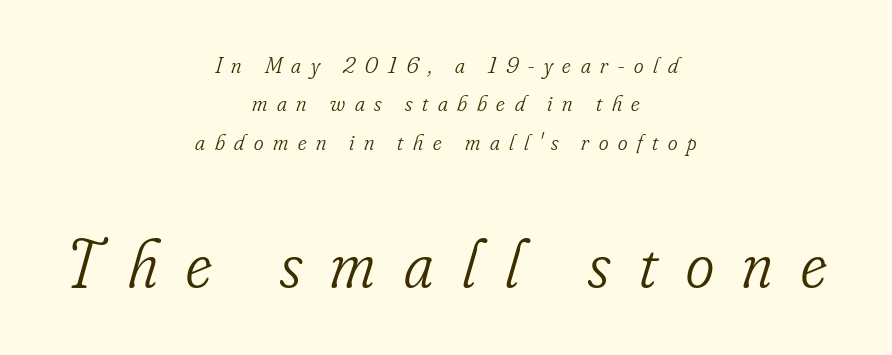
Q: Is the text bold? A: No.
Q: Is the text italic (slanted)? A: Yes, it leans right by about 16 degrees.
Q: Is the typeface a serif or a sans-serif typeface? A: Serif.
Q: Is the text underlined? A: No.
Q: How is the paragraph aligned? A: Centered.
Q: Is the spacing between letters normal or unusually wide? A: Unusually wide.
Q: Is the spacing between lines tight, normal or loose? A: Normal.
Q: Which block of text is set in a larger size, the first (top) or the second (bottom)? A: The second (bottom) one.
Q: Width (condensed, normal, or wide)? A: Condensed.
Q: Stroke contrast? A: Low.
Q: x-height? A: Small.
Q: Monospaced? A: No.
